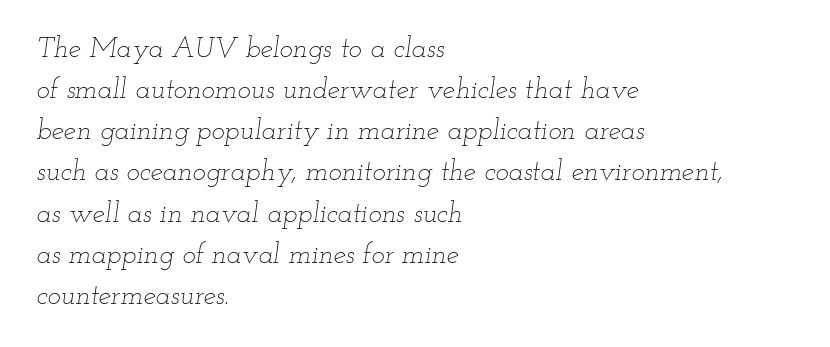
Q: Is the text bold? A: No.
Q: Is the text italic (slanted)? A: Yes, it leans right by about 12 degrees.
Q: Is the text underlined? A: No.
Q: How is the paragraph aligned? A: Left-aligned.
Q: Is the spacing between letters normal or unusually wide? A: Normal.
Q: Is the spacing between lines tight, normal or loose? A: Normal.
Q: Width (condensed, normal, or wide)? A: Wide.
Q: Stroke contrast? A: Low.
Q: x-height? A: Small.
Q: Monospaced? A: No.
